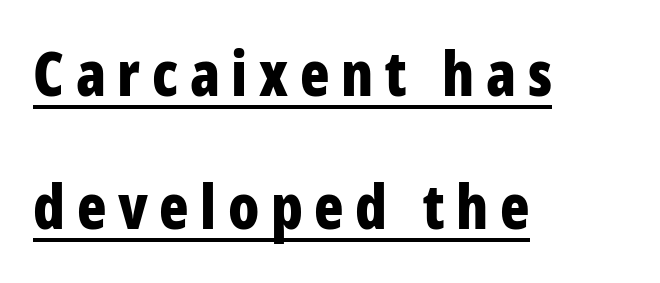
The image shows 61 px bold, condensed sans-serif type, upright; set left-aligned, loose line spacing (2.18x), underlined; low stroke contrast and a large x-height.
